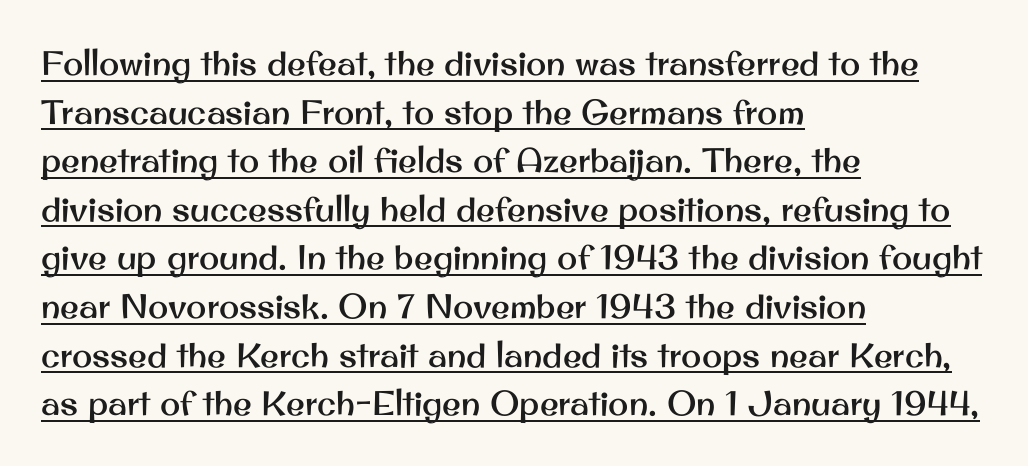
The horizontal fit of the characters is conventional and even. Posture: vertical. Looks like regular typesetting: each glyph gets only the width it needs. This rendering uses left alignment, leaving the right contour irregular. Every word sits above its own underline. Examine the stroke ends and you'll find no serifs.
